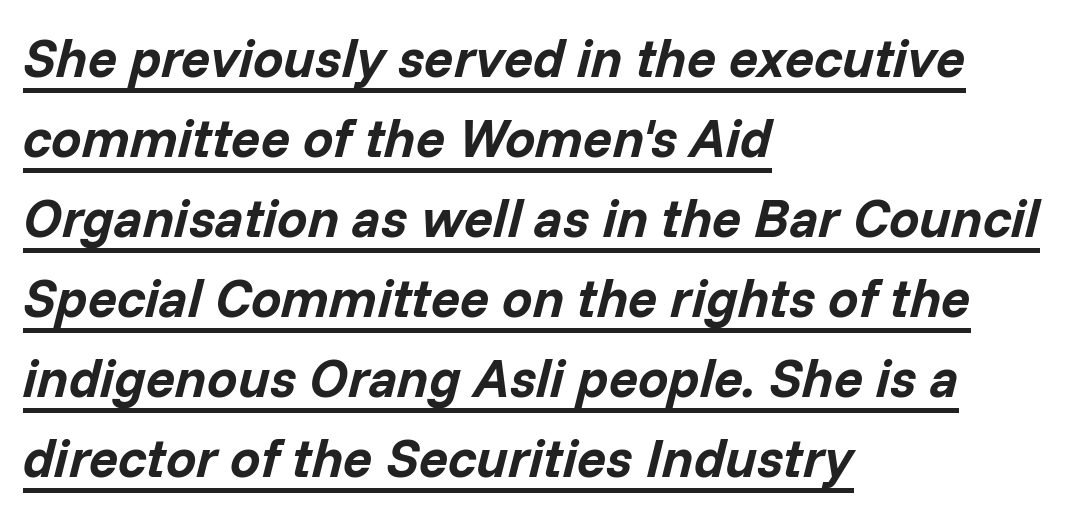
Q: Is the text bold? A: Yes.
Q: Is the text italic (slanted)? A: Yes, it leans right by about 14 degrees.
Q: Is the text underlined? A: Yes.
Q: How is the paragraph aligned? A: Left-aligned.
Q: Is the spacing between letters normal or unusually wide? A: Normal.
Q: Is the spacing between lines tight, normal or loose? A: Normal.
Q: Width (condensed, normal, or wide)? A: Normal.
Q: Stroke contrast? A: Low.
Q: x-height? A: Medium.
Q: Monospaced? A: No.
